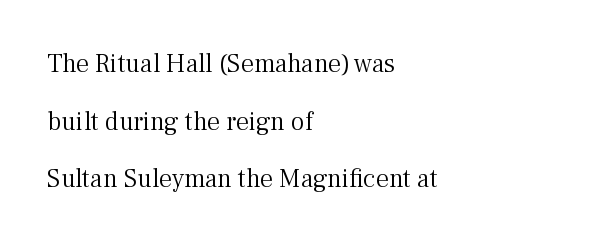
{"italic": "no", "bold": "no", "underline": "no", "align": "left", "line_spacing": "loose", "line_spacing_ratio": 2.22, "letter_spacing": "normal", "letter_spacing_em": 0.0, "glyph_px": 26}
